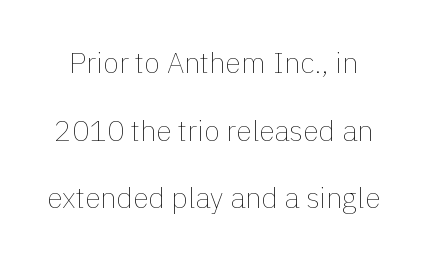
Q: Is the text bold? A: No.
Q: Is the text italic (slanted)? A: No, it is upright.
Q: Is the text underlined? A: No.
Q: Is the spacing between letters normal or unusually wide? A: Normal.
Q: Is the spacing between lines tight, normal or loose? A: Loose.
Q: Width (condensed, normal, or wide)? A: Normal.
Q: x-height? A: Medium.
Q: Monospaced? A: No.
